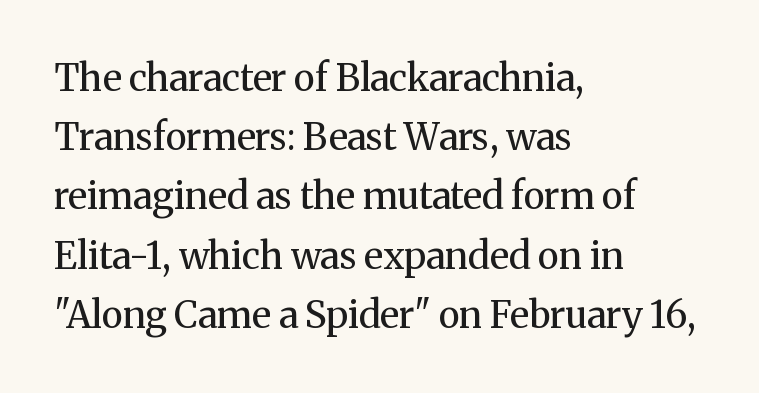
{"serif": "yes", "italic": "no", "bold": "no", "weight": "regular", "width": "normal", "stroke_contrast": "medium", "x_height": "medium", "monospaced": "no", "underline": "no", "align": "left", "line_spacing": "normal", "line_spacing_ratio": 1.6, "letter_spacing": "normal", "letter_spacing_em": 0.0, "glyph_px": 37}
